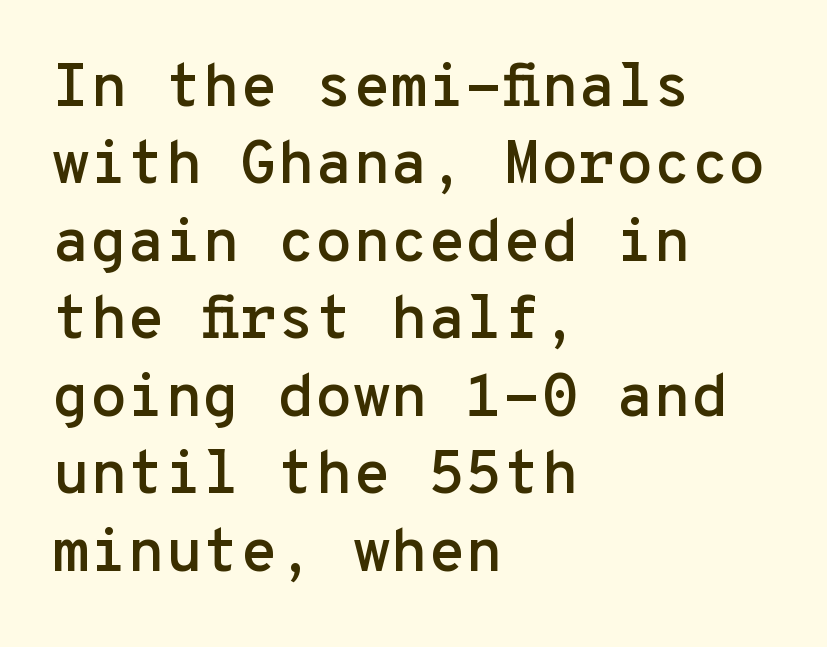
Every row of glyphs begins at an identical x-position on the left. The words here are not underlined. Standard letterfit; no display-style spreading of the glyphs. One glance says typical: line gaps are just what's usual. These lines are rendered in a fixed-pitch font. If you drew a line through each stem, it would be perfectly vertical.
